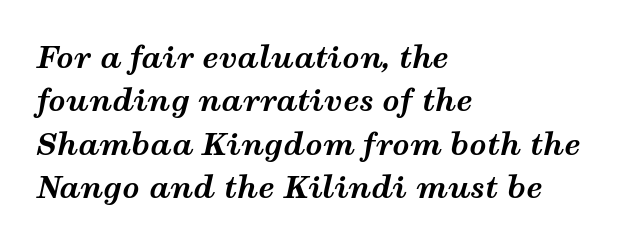
The image shows 30 px bold, wide type, italic (leaning right); set left-aligned, normal line spacing (1.45x), normal letter spacing, not underlined; medium stroke contrast and a medium x-height.
